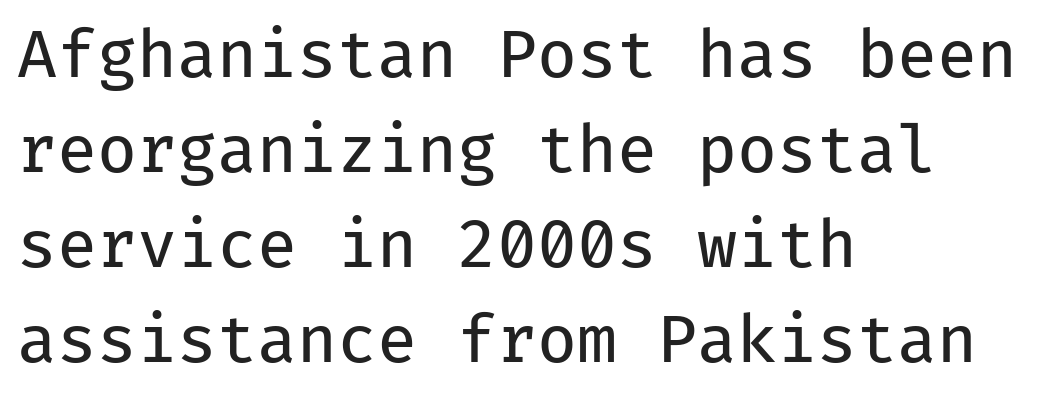
Q: Is the text bold? A: No.
Q: Is the text italic (slanted)? A: No, it is upright.
Q: Is the typeface a serif or a sans-serif typeface? A: Sans-serif.
Q: Is the text underlined? A: No.
Q: How is the paragraph aligned? A: Left-aligned.
Q: Is the spacing between letters normal or unusually wide? A: Normal.
Q: Is the spacing between lines tight, normal or loose? A: Normal.
Q: Width (condensed, normal, or wide)? A: Normal.
Q: Stroke contrast? A: Low.
Q: x-height? A: Medium.
Q: Monospaced? A: Yes.
